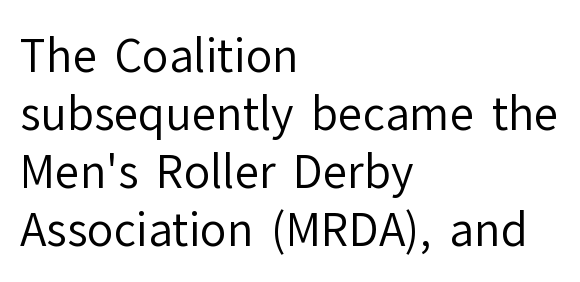
Q: Is the text bold? A: No.
Q: Is the text italic (slanted)? A: No, it is upright.
Q: Is the typeface a serif or a sans-serif typeface? A: Sans-serif.
Q: Is the text underlined? A: No.
Q: How is the paragraph aligned? A: Left-aligned.
Q: Is the spacing between letters normal or unusually wide? A: Normal.
Q: Is the spacing between lines tight, normal or loose? A: Normal.
Q: Width (condensed, normal, or wide)? A: Normal.
Q: Stroke contrast? A: Low.
Q: x-height? A: Medium.
Q: Monospaced? A: No.
